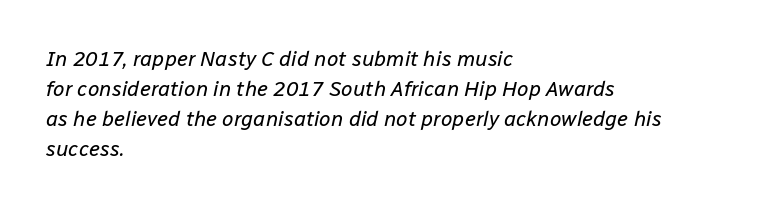
{"italic": "yes", "lean": "right", "slant_degrees": 12, "bold": "no", "underline": "no", "align": "left", "line_spacing": "normal", "line_spacing_ratio": 1.43, "letter_spacing": "normal", "letter_spacing_em": 0.0, "glyph_px": 21}
